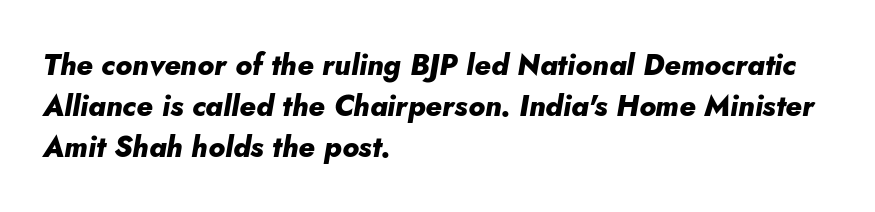
Compared with typical body copy, the letter spacing here is the same. No word sits above an underline. The ragged edge is on the right, which tells us the setting is flush left. The lines sit at an ordinary, default distance from one another. Does the weight exceed regular? Yes, all the way to bold.
